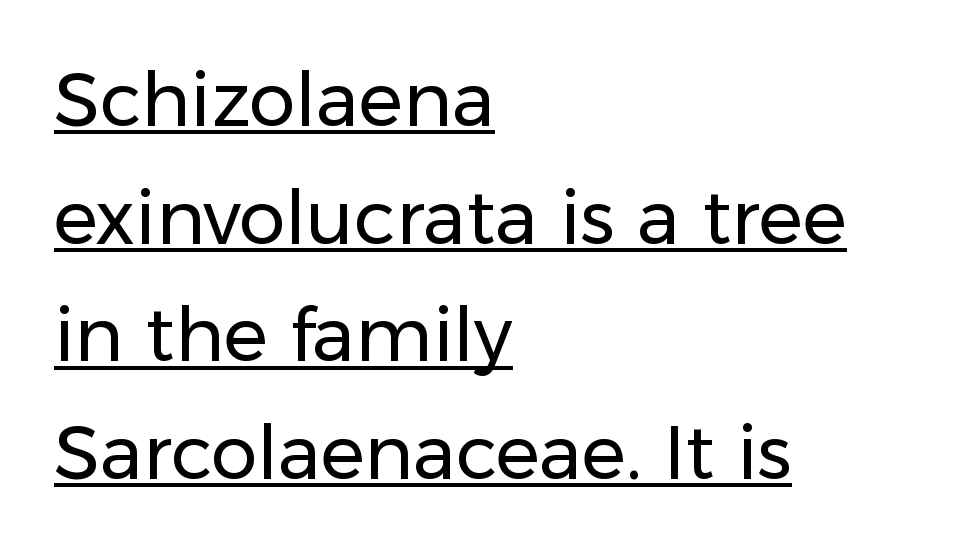
Q: Is the text bold? A: No.
Q: Is the text italic (slanted)? A: No, it is upright.
Q: Is the typeface a serif or a sans-serif typeface? A: Sans-serif.
Q: Is the text underlined? A: Yes.
Q: How is the paragraph aligned? A: Left-aligned.
Q: Is the spacing between letters normal or unusually wide? A: Normal.
Q: Is the spacing between lines tight, normal or loose? A: Normal.
Q: Width (condensed, normal, or wide)? A: Normal.
Q: Stroke contrast? A: Low.
Q: x-height? A: Medium.
Q: Monospaced? A: No.
